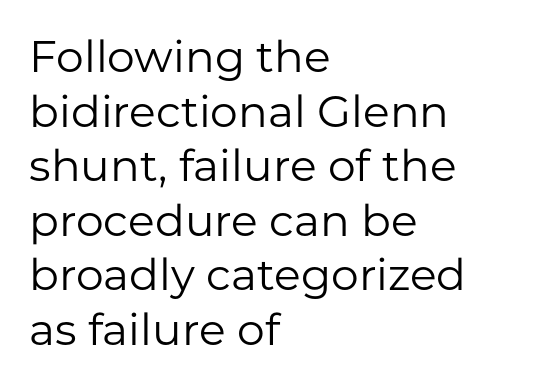
The letters stand upright; this is a roman face. Regarding serifs, this sample does without them. Descenders hang freely into open space. Leftover space on each line is placed entirely after the last word.
